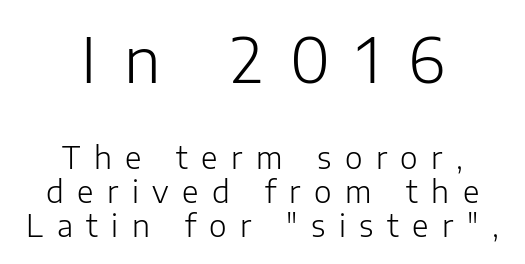
The image shows 61 px light sans-serif type, upright; set centered, tight line spacing (1.13x), unusually wide letter spacing (+0.45 em), not underlined; the first (top) block is 2.03x larger; low stroke contrast and a medium x-height.
